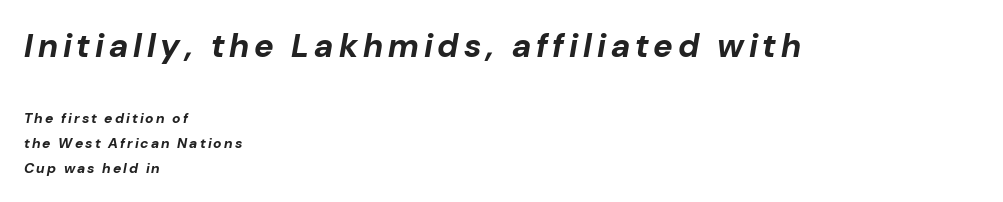
The image shows 33 px bold type, italic (leaning right); set left-aligned, line spacing 1.78x, not underlined; the first (top) block is 2.36x larger; low stroke contrast and a medium x-height.
